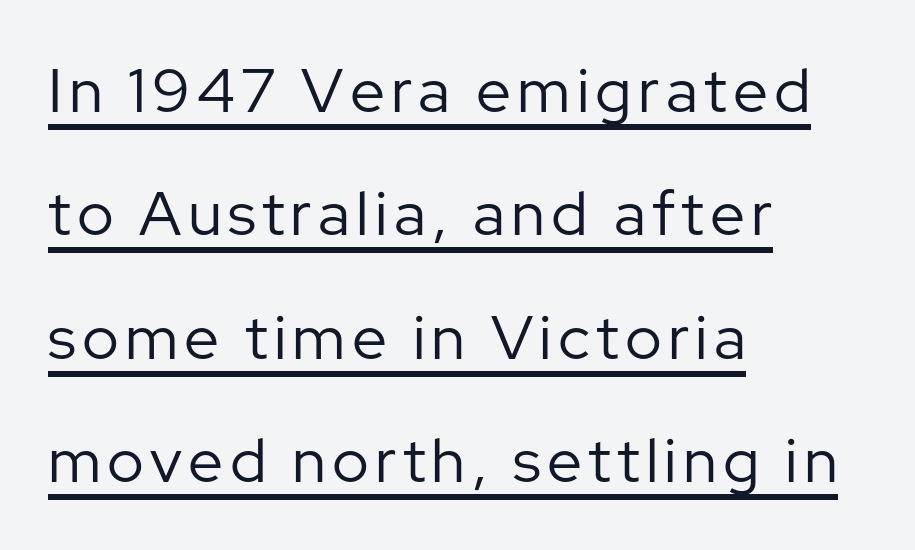
{"serif": "no", "italic": "no", "bold": "no", "weight": "regular", "width": "normal", "stroke_contrast": "low", "x_height": "medium", "monospaced": "no", "underline": "yes", "align": "left", "line_spacing": "loose", "line_spacing_ratio": 1.99, "glyph_px": 62}
